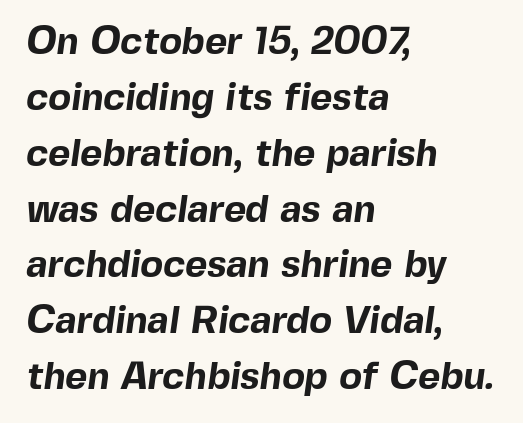
{"serif": "no", "bold": "yes", "weight": "bold", "width": "normal", "x_height": "medium", "monospaced": "no", "underline": "no", "align": "left", "line_spacing": "normal", "line_spacing_ratio": 1.47, "letter_spacing": "normal", "letter_spacing_em": 0.0, "glyph_px": 38}
